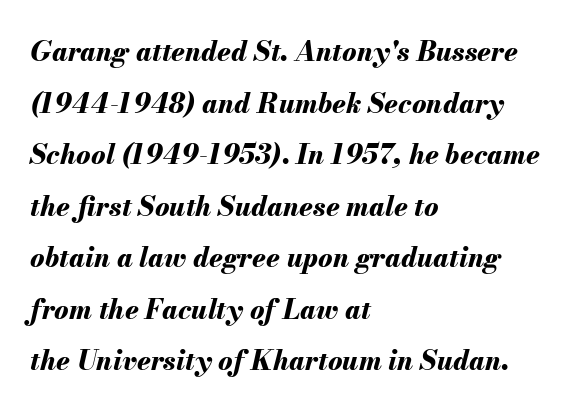
Q: Is the text bold? A: Yes.
Q: Is the text italic (slanted)? A: Yes, it leans right by about 13 degrees.
Q: Is the text underlined? A: No.
Q: How is the paragraph aligned? A: Left-aligned.
Q: Is the spacing between letters normal or unusually wide? A: Normal.
Q: Is the spacing between lines tight, normal or loose? A: Loose.
